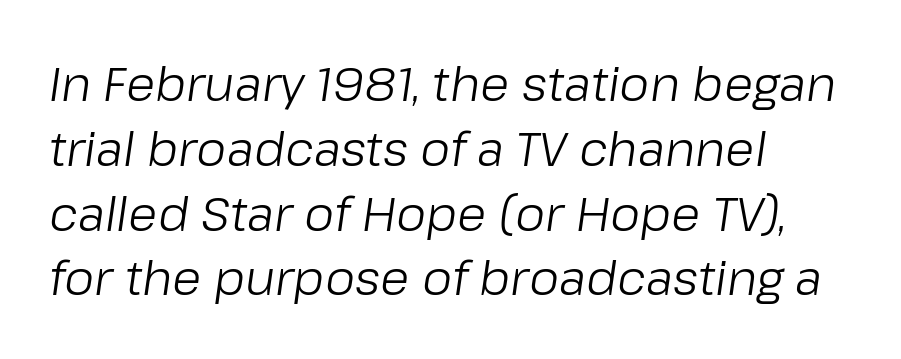
If you measured baseline to baseline, you'd find a middling distance. Is the type slanted? Yes — the strokes lean at a clear angle. Character widths vary here, with narrow letters taking less room than wide ones. Just letters on the line, the space beneath them empty.
